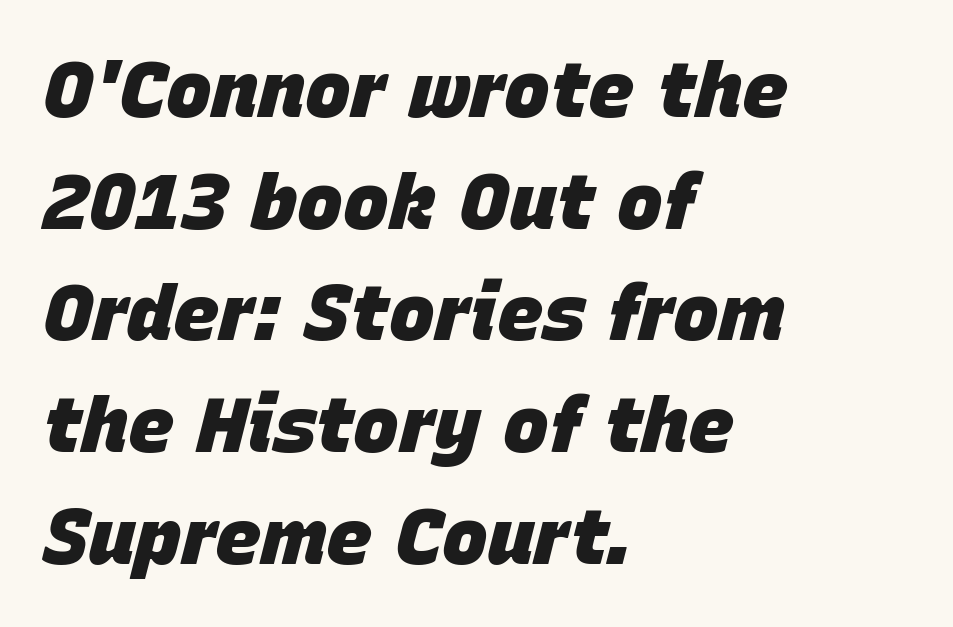
Do the characters align in a grid? No, the font is proportional. The face used here is rendered with its standard letterfit. Emphasis by weight is at full strength: bold. Casual observation: everything's shoved over to the left. If you drew a line through each stem, it would be angled.
